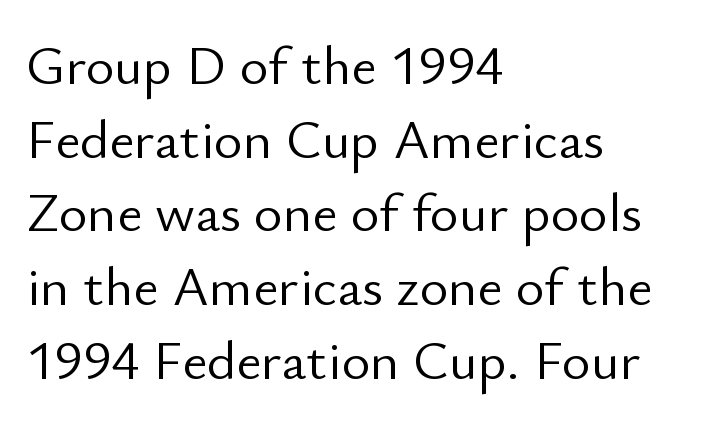
Nothing sits at the stroke ends, so this counts as sans-serif. Clear beneath every line of the passage. Baseline-to-baseline distance is the conventional proportion of letter height. Is this a fixed-width face? No — the glyphs have proportional, varying widths.
